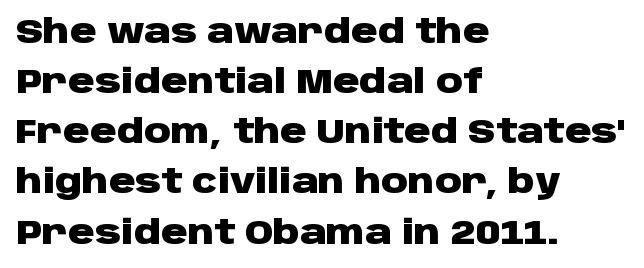
Q: Is the text bold? A: Yes.
Q: Is the text italic (slanted)? A: No, it is upright.
Q: Is the typeface a serif or a sans-serif typeface? A: Sans-serif.
Q: Is the text underlined? A: No.
Q: How is the paragraph aligned? A: Left-aligned.
Q: Is the spacing between letters normal or unusually wide? A: Normal.
Q: Is the spacing between lines tight, normal or loose? A: Normal.
Q: Width (condensed, normal, or wide)? A: Wide.
Q: Stroke contrast? A: Low.
Q: x-height? A: Large.
Q: Monospaced? A: No.
